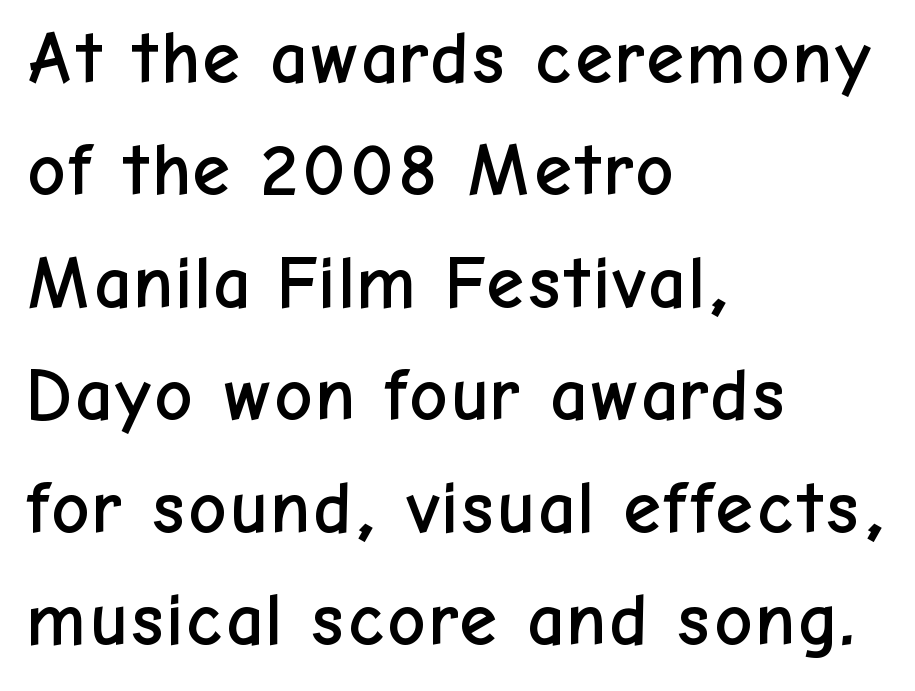
Spacing between characters is what you'd get straight out of the box. Descenders are the only things crossing below the line. The paragraph shown leans on its left margin. Characters remain perfectly vertical along every line. Line spacing here is normal.
